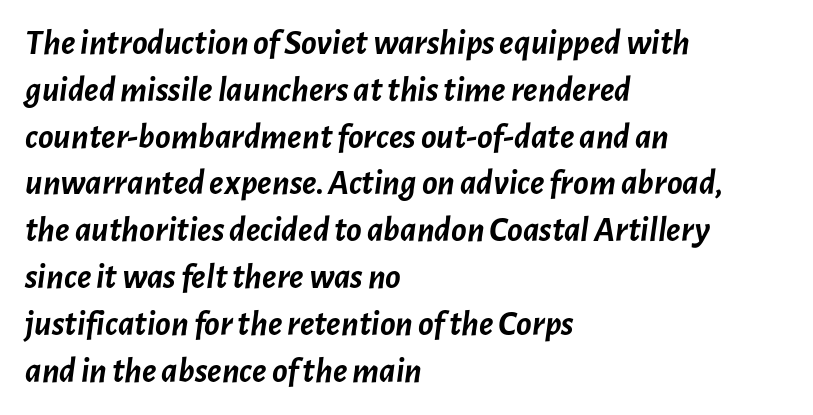
A typesetter would call this proportional, since set widths differ per character. Which margin do the lines hug? The left one — the right edge is uneven. Normally led — the rows are evenly, conventionally spaced. No word sits above an underline. Characters follow at the spacing the type designer built in. Emphasis by weight is at full strength: bold.
